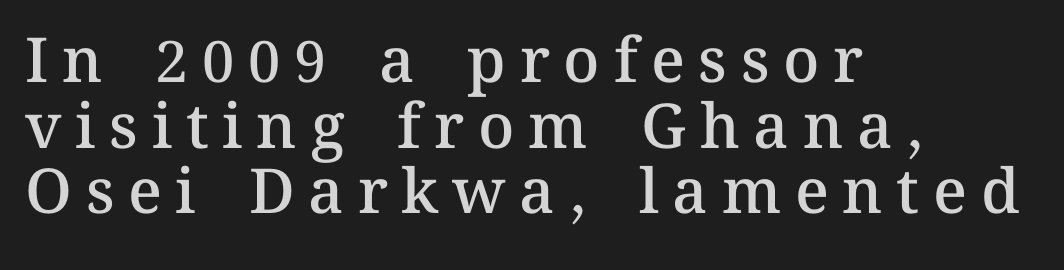
The image shows 62 px semibold type, upright; set left-aligned, tight line spacing (1.06x), unusually wide letter spacing (+0.22 em), not underlined; medium stroke contrast and a medium x-height.
